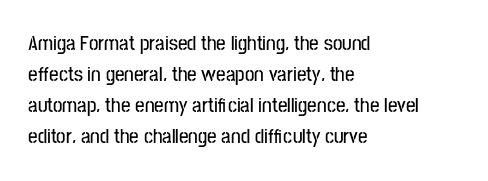
{"italic": "no", "underline": "no", "align": "left", "line_spacing": "normal", "line_spacing_ratio": 1.47, "letter_spacing": "normal", "letter_spacing_em": 0.0, "glyph_px": 21}
